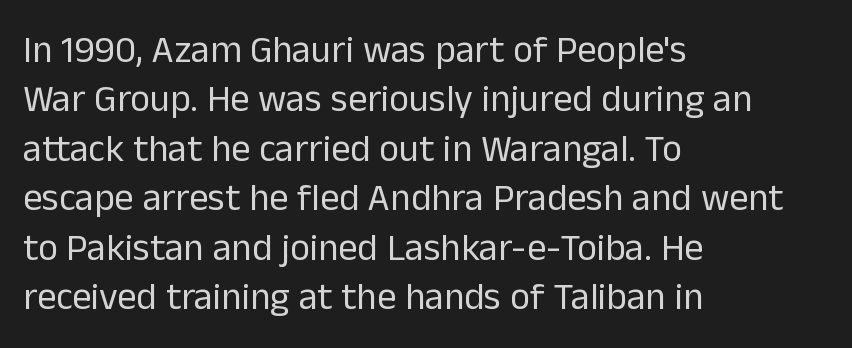
The image shows 38 px regular-weight sans-serif type, upright; set left-aligned, normal line spacing (1.3x), normal letter spacing, not underlined; low stroke contrast and a medium x-height.
